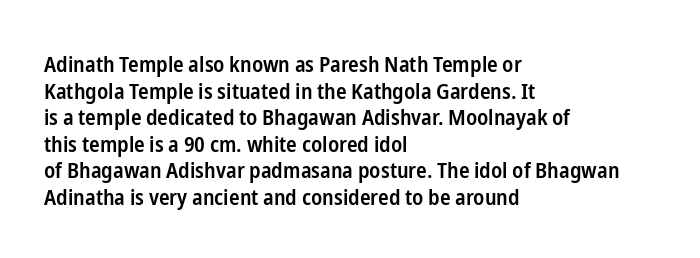
{"italic": "no", "bold": "semi", "underline": "no", "align": "left", "line_spacing_ratio": 1.21, "letter_spacing": "normal", "letter_spacing_em": 0.0, "glyph_px": 22}
